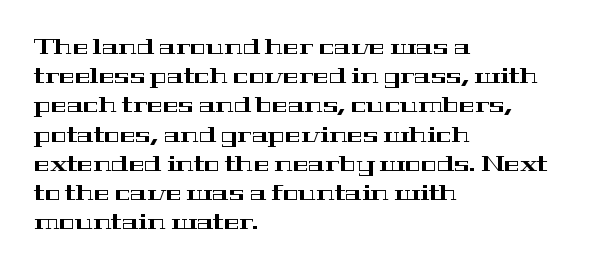
Each word holds together tightly as a unit, with standard inter-letter gaps. Left-aligned paragraph, ragged on the right. The vertical gap from one line to the next is medium. Nope, not italic — everything's standing straight. Check the space under the baseline: it is left empty.
